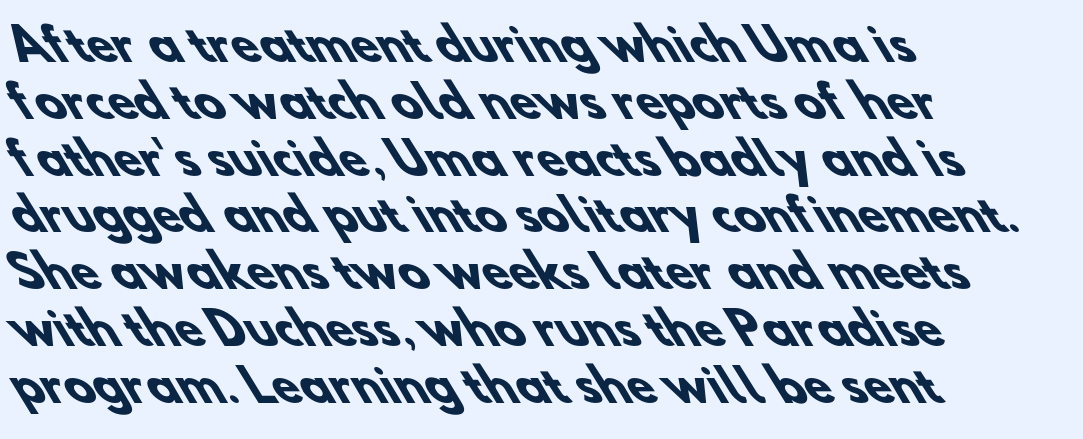
{"serif": "no", "bold": "yes", "weight": "heavy", "width": "normal", "stroke_contrast": "low", "x_height": "small", "monospaced": "no", "underline": "no", "align": "left", "line_spacing": "normal", "line_spacing_ratio": 1.29, "letter_spacing": "normal", "letter_spacing_em": 0.0, "glyph_px": 44}
